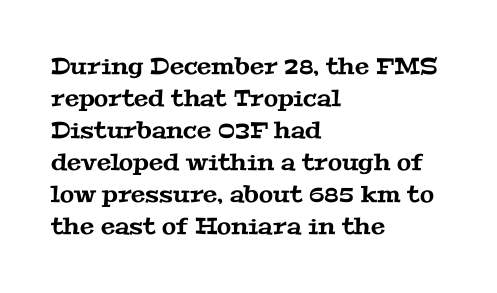
The image shows 23 px text type; set left-aligned, normal line spacing (1.39x), normal letter spacing, not underlined.
